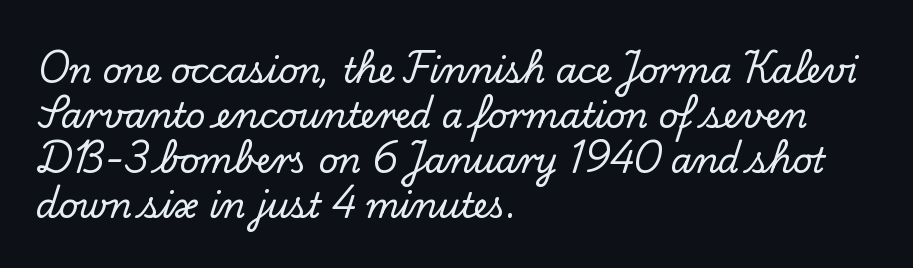
Q: Is the text italic (slanted)? A: Yes.
Q: Is the typeface a serif or a sans-serif typeface? A: Serif.
Q: Is the text underlined? A: No.
Q: How is the paragraph aligned? A: Left-aligned.
Q: Is the spacing between letters normal or unusually wide? A: Normal.
Q: Is the spacing between lines tight, normal or loose? A: Normal.
Q: Width (condensed, normal, or wide)? A: Normal.
Q: Stroke contrast? A: Low.
Q: x-height? A: Small.
Q: Monospaced? A: No.
